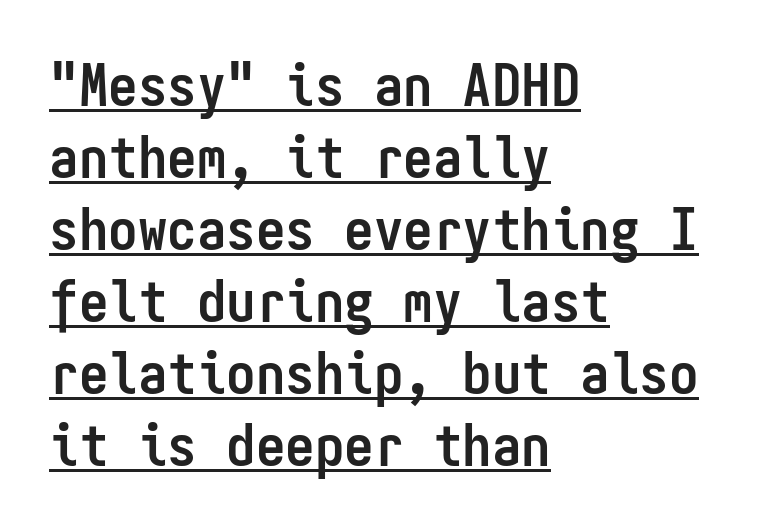
Q: Is the text bold? A: Yes.
Q: Is the text italic (slanted)? A: No, it is upright.
Q: Is the typeface a serif or a sans-serif typeface? A: Sans-serif.
Q: Is the text underlined? A: Yes.
Q: How is the paragraph aligned? A: Left-aligned.
Q: Is the spacing between letters normal or unusually wide? A: Normal.
Q: Width (condensed, normal, or wide)? A: Condensed.
Q: Stroke contrast? A: Low.
Q: x-height? A: Medium.
Q: Monospaced? A: Yes.
